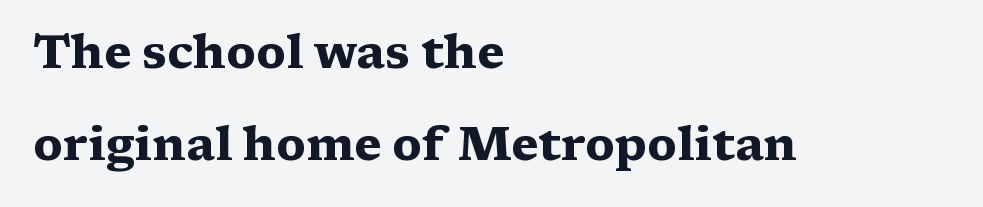
{"serif": "yes", "italic": "no", "bold": "yes", "weight": "heavy", "width": "wide", "stroke_contrast": "medium", "x_height": "medium", "monospaced": "no", "underline": "no", "align": "left", "line_spacing": "loose", "line_spacing_ratio": 1.96, "letter_spacing": "normal", "letter_spacing_em": 0.0, "glyph_px": 47}
